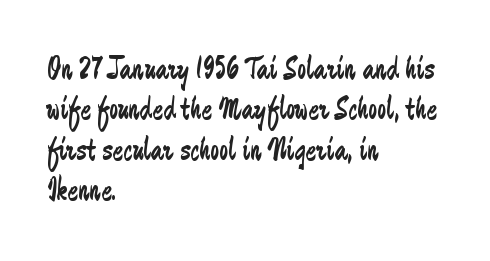
Leading: standard. Does the copy run flush right? No — it runs flush left. The line texture is even and compact thanks to regular tracking. Spacing verdict: proportional, widths tailored to each character. The string is rendered with underlining switched off.
